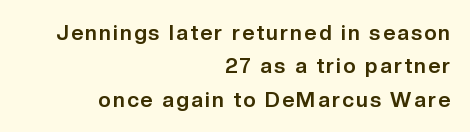
Q: Is the text bold? A: Yes.
Q: Is the text italic (slanted)? A: No, it is upright.
Q: Is the text underlined? A: No.
Q: How is the paragraph aligned? A: Right-aligned.
Q: Is the spacing between lines tight, normal or loose? A: Normal.
